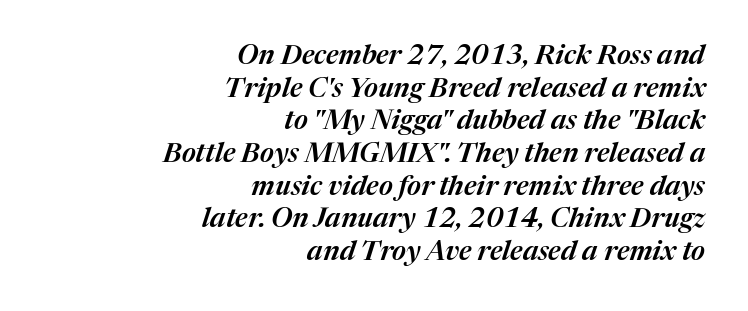
The horizontal fit of the characters is conventional and even. This sample is right-justified, so line beginnings fall wherever the words allow. The words here are not underlined. Compared with ordinary roman type, these characters are visibly tilted.
